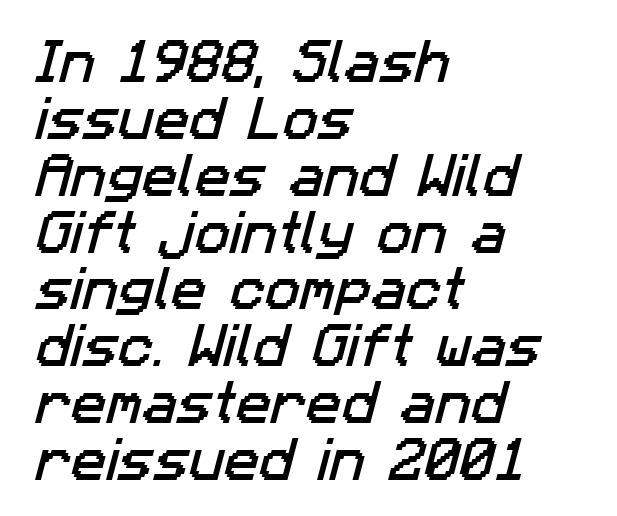
The image shows 47 px sans-serif type; set left-aligned, line spacing 1.21x, normal letter spacing, not underlined; low stroke contrast and a medium x-height.
